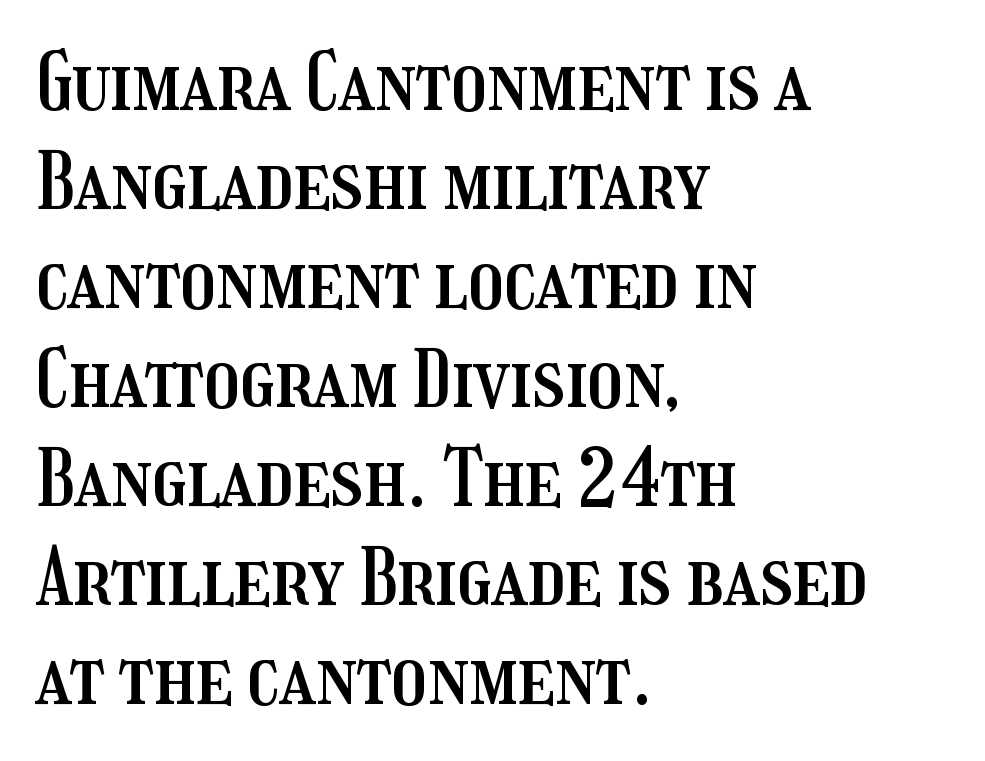
{"italic": "no", "width": "condensed", "stroke_contrast": "medium", "x_height": "medium", "monospaced": "no", "underline": "no", "align": "left", "line_spacing": "normal", "line_spacing_ratio": 1.27, "letter_spacing": "normal", "letter_spacing_em": 0.0, "glyph_px": 78}
